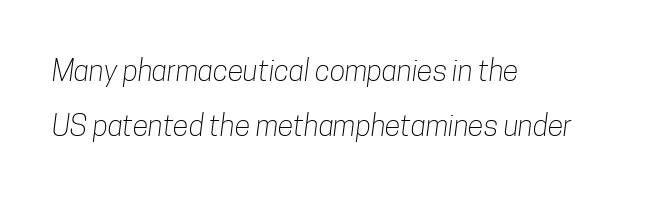
{"serif": "no", "bold": "no", "weight": "light", "width": "condensed", "stroke_contrast": "low", "x_height": "medium", "monospaced": "no", "underline": "no", "align": "left", "line_spacing": "loose", "line_spacing_ratio": 1.91, "letter_spacing": "normal", "letter_spacing_em": 0.0, "glyph_px": 29}
